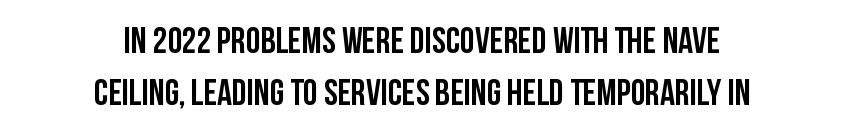
{"serif": "no", "italic": "no", "bold": "yes", "weight": "semibold", "width": "condensed", "stroke_contrast": "low", "x_height": "large", "monospaced": "no", "underline": "no", "align": "center", "line_spacing": "normal", "line_spacing_ratio": 1.4, "letter_spacing": "normal", "letter_spacing_em": 0.0, "glyph_px": 37}
